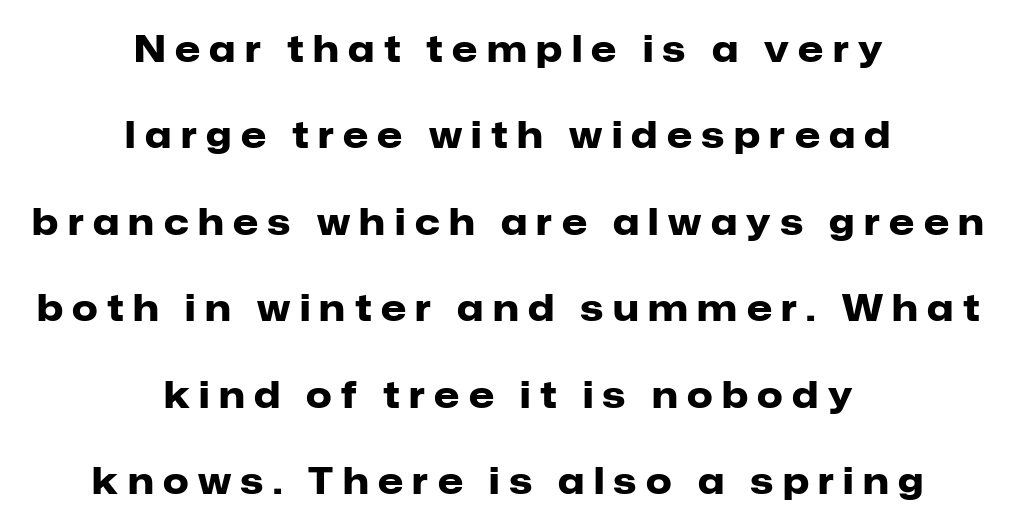
Q: Is the text bold? A: Yes.
Q: Is the text italic (slanted)? A: No, it is upright.
Q: Is the typeface a serif or a sans-serif typeface? A: Sans-serif.
Q: Is the text underlined? A: No.
Q: How is the paragraph aligned? A: Centered.
Q: Is the spacing between letters normal or unusually wide? A: Unusually wide.
Q: Is the spacing between lines tight, normal or loose? A: Loose.
Q: Width (condensed, normal, or wide)? A: Normal.
Q: Stroke contrast? A: Low.
Q: x-height? A: Medium.
Q: Monospaced? A: No.
